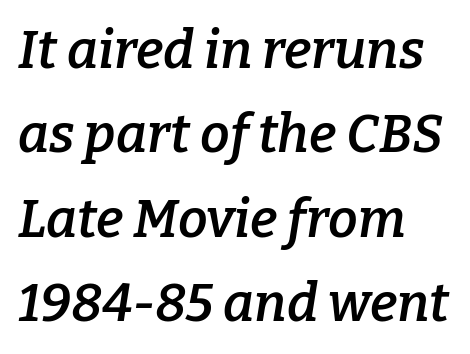
{"serif": "yes", "italic": "yes", "lean": "right", "slant_degrees": 9, "bold": "semi", "weight": "semibold", "width": "normal", "stroke_contrast": "low", "x_height": "medium", "monospaced": "no", "underline": "no", "align": "left", "line_spacing": "normal", "line_spacing_ratio": 1.59, "letter_spacing": "normal", "letter_spacing_em": 0.0, "glyph_px": 53}
